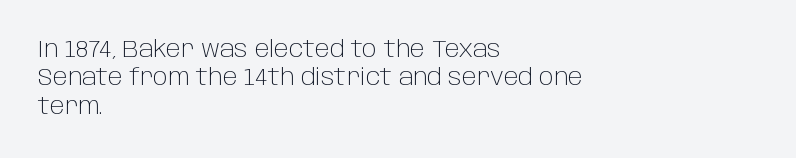
Nobody touched the tracking dial on this one. Visually the block forms a straight wall on the left and a jagged coastline on the right. Posture: upright roman. Beneath every word, the page is bare.
